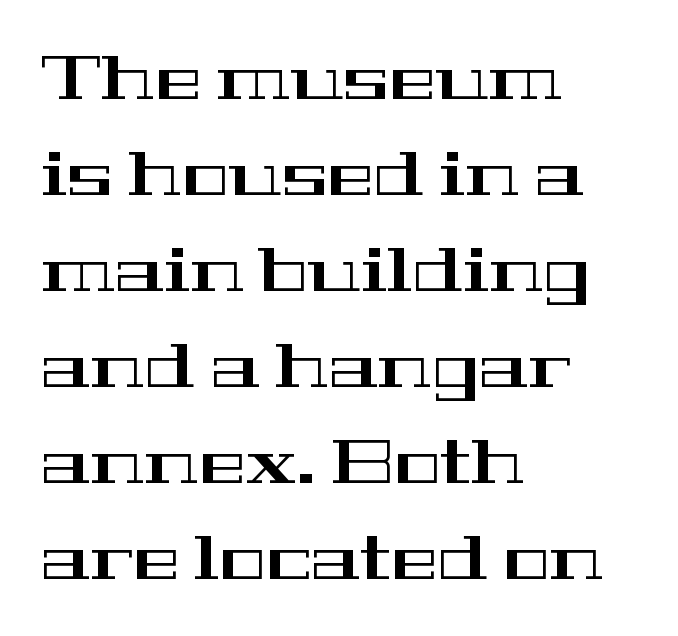
{"serif": "yes", "italic": "no", "width": "wide", "stroke_contrast": "high", "x_height": "medium", "monospaced": "no", "underline": "no", "align": "left", "line_spacing": "normal", "line_spacing_ratio": 1.55, "letter_spacing": "normal", "letter_spacing_em": 0.0, "glyph_px": 62}
